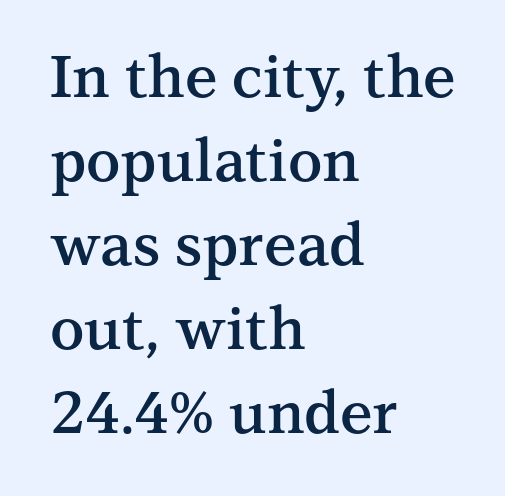
Q: Is the text bold? A: Semi-bold.
Q: Is the text italic (slanted)? A: No, it is upright.
Q: Is the typeface a serif or a sans-serif typeface? A: Serif.
Q: Is the text underlined? A: No.
Q: How is the paragraph aligned? A: Left-aligned.
Q: Is the spacing between letters normal or unusually wide? A: Normal.
Q: Is the spacing between lines tight, normal or loose? A: Normal.
Q: Width (condensed, normal, or wide)? A: Normal.
Q: Stroke contrast? A: Medium.
Q: x-height? A: Medium.
Q: Monospaced? A: No.
